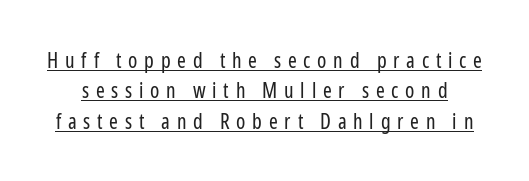
{"italic": "no", "bold": "no", "underline": "yes", "line_spacing": "normal", "line_spacing_ratio": 1.45, "letter_spacing": "wide", "letter_spacing_em": 0.32, "glyph_px": 21}
